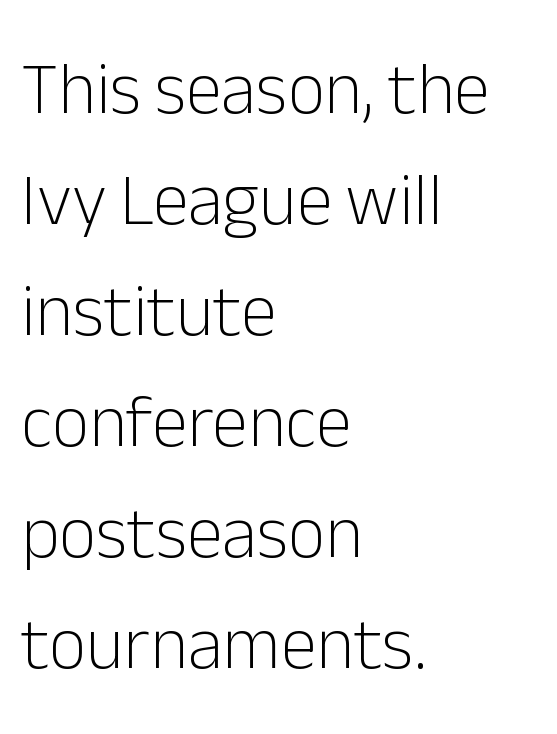
The image shows 73 px light sans-serif type, upright; set left-aligned, normal line spacing (1.52x), normal letter spacing, not underlined; low stroke contrast and a medium x-height.
